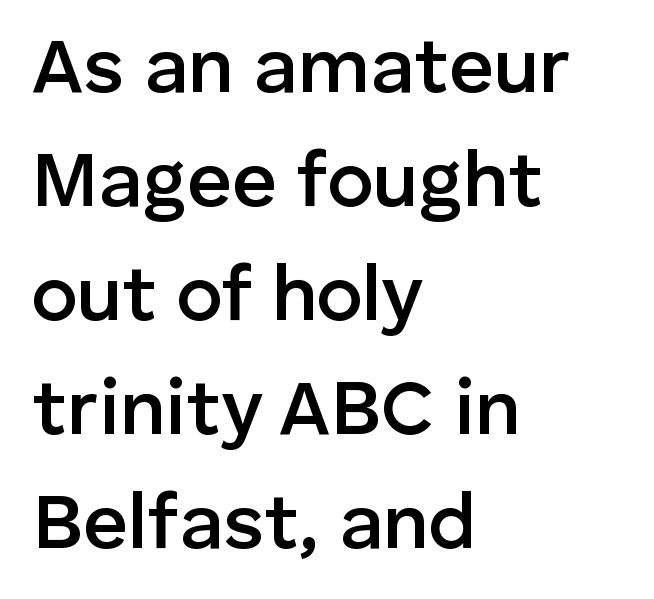
{"serif": "no", "italic": "no", "bold": "semi", "weight": "semibold", "width": "normal", "stroke_contrast": "low", "x_height": "medium", "monospaced": "no", "underline": "no", "align": "left", "line_spacing": "normal", "line_spacing_ratio": 1.46, "letter_spacing": "normal", "letter_spacing_em": 0.0, "glyph_px": 78}
